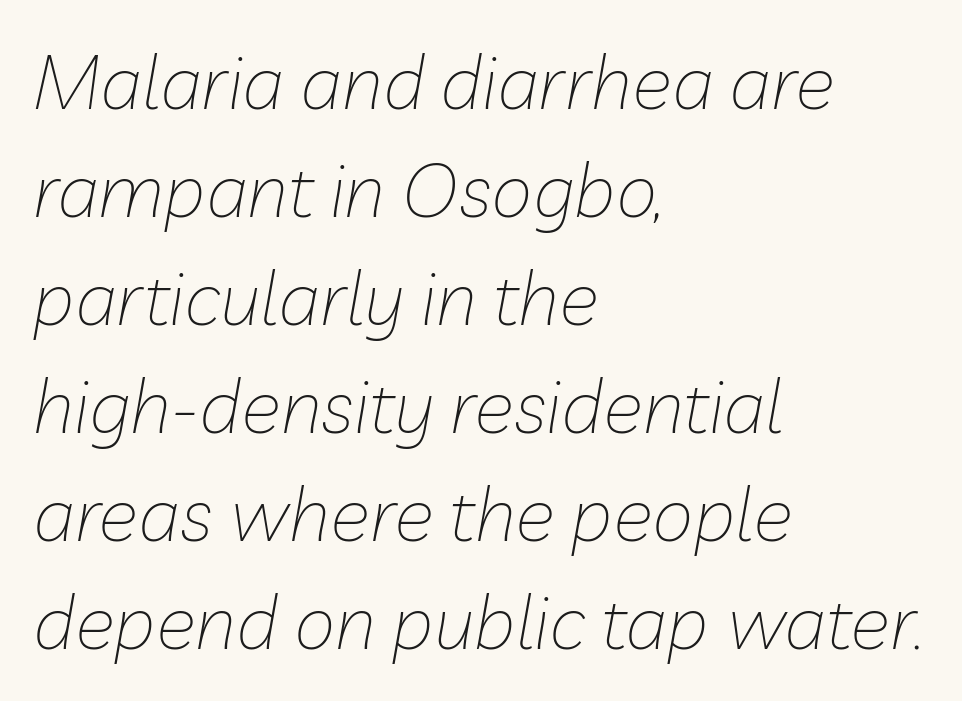
Heft: none added — not bold. This block has exactly the height ordinary leading produces. Proportional: the letters do not fall into vertical columns. Designer's note — italics engaged.
